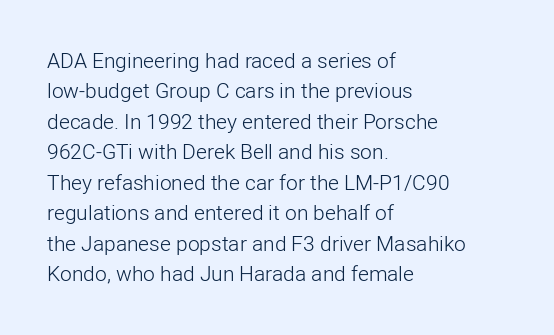
Letter spacing: default. Ink coverage per letter is moderate at most. The rag falls on the right side of this text block. Descenders are the only things crossing below the line. This block has exactly the height ordinary leading produces. This is the regular roman posture of the typeface.
